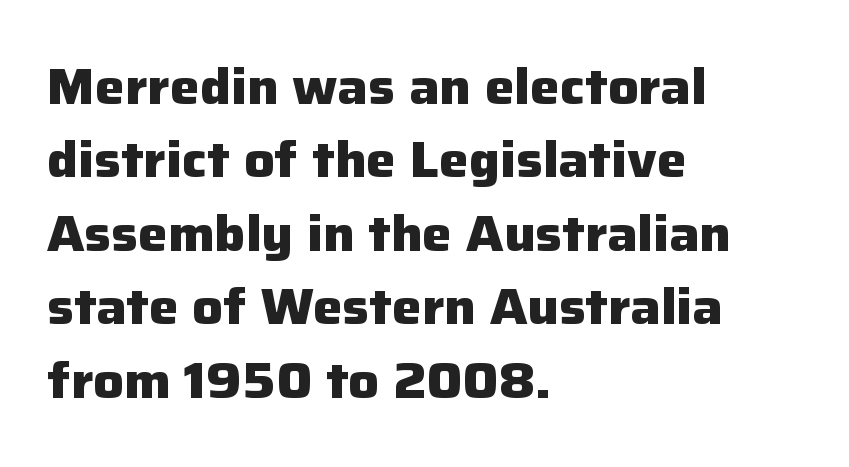
Q: Is the text bold? A: Yes.
Q: Is the text italic (slanted)? A: No, it is upright.
Q: Is the typeface a serif or a sans-serif typeface? A: Sans-serif.
Q: Is the text underlined? A: No.
Q: How is the paragraph aligned? A: Left-aligned.
Q: Is the spacing between letters normal or unusually wide? A: Normal.
Q: Is the spacing between lines tight, normal or loose? A: Normal.
Q: Width (condensed, normal, or wide)? A: Normal.
Q: Stroke contrast? A: Low.
Q: x-height? A: Medium.
Q: Monospaced? A: No.
